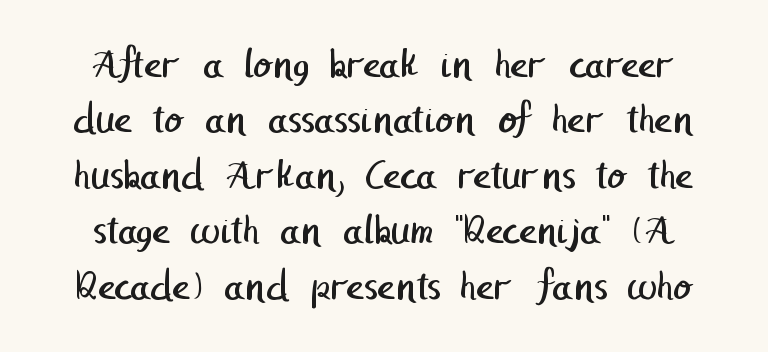
The image shows 43 px regular-weight sans-serif type; set normal line spacing (1.29x), normal letter spacing, not underlined; low stroke contrast and a medium x-height.
